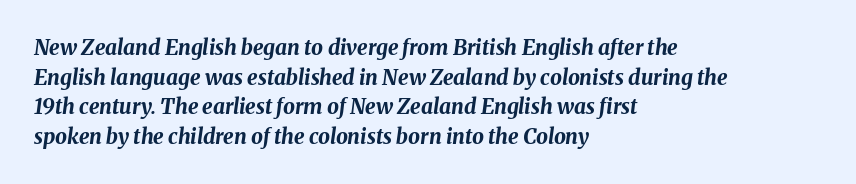
The image shows 21 px bold type, italic (leaning right); set left-aligned, normal line spacing (1.41x), normal letter spacing, not underlined.
